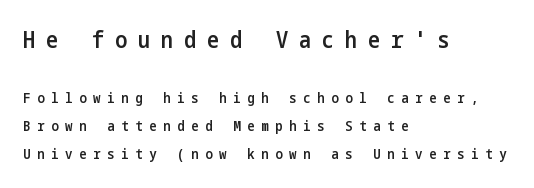
{"italic": "no", "bold": "semi", "underline": "no", "align": "left", "line_spacing": "loose", "line_spacing_ratio": 2.02, "letter_spacing": "wide", "letter_spacing_em": 0.47, "larger_block": "first", "size_ratio": 1.64, "glyph_px": 23}
